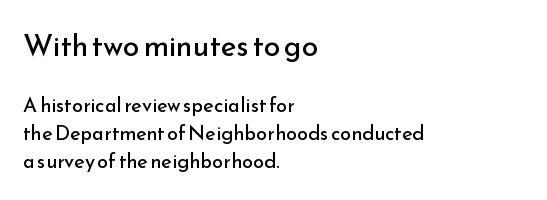
{"serif": "no", "italic": "no", "bold": "no", "weight": "regular", "width": "normal", "stroke_contrast": "low", "x_height": "small", "monospaced": "no", "underline": "no", "align": "left", "line_spacing": "normal", "line_spacing_ratio": 1.42, "letter_spacing": "normal", "letter_spacing_em": 0.0, "larger_block": "first", "size_ratio": 1.5, "glyph_px": 30}
